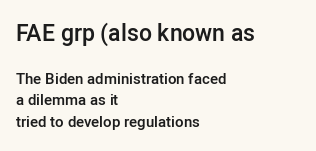
The composition opens big and finishes small. Summary of vertical rhythm: regular, with standard interline spacing. These lines stack with their left ends in a neat column. Italic: no, the glyphs are upright roman. A somewhat darkened texture: the type is semibold rather than bold. The horizontal fit of the characters is conventional and even.
